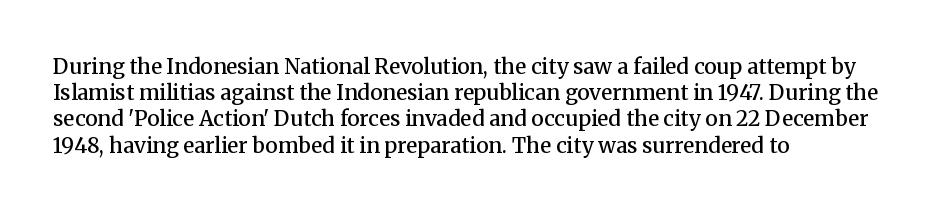
Q: Is the text bold? A: Semi-bold.
Q: Is the text italic (slanted)? A: No, it is upright.
Q: Is the text underlined? A: No.
Q: How is the paragraph aligned? A: Left-aligned.
Q: Is the spacing between letters normal or unusually wide? A: Normal.
Q: Is the spacing between lines tight, normal or loose? A: Normal.
